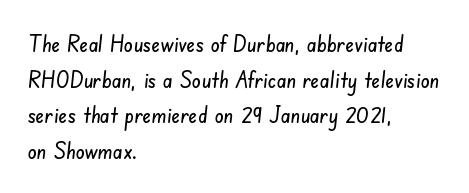
Q: Is the text underlined? A: No.
Q: How is the paragraph aligned? A: Left-aligned.
Q: Is the spacing between letters normal or unusually wide? A: Normal.
Q: Is the spacing between lines tight, normal or loose? A: Normal.
